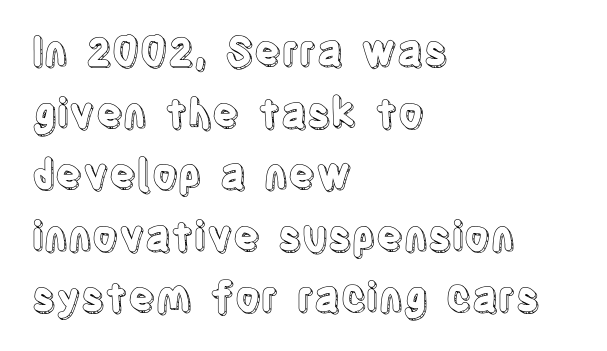
The letters stand straight up with perfectly vertical stems. Proportional: the letters do not fall into vertical columns. No word sits above an underline. The lines in this sample share a left origin and differ only in where they stop. Short note: letters normally spaced.
